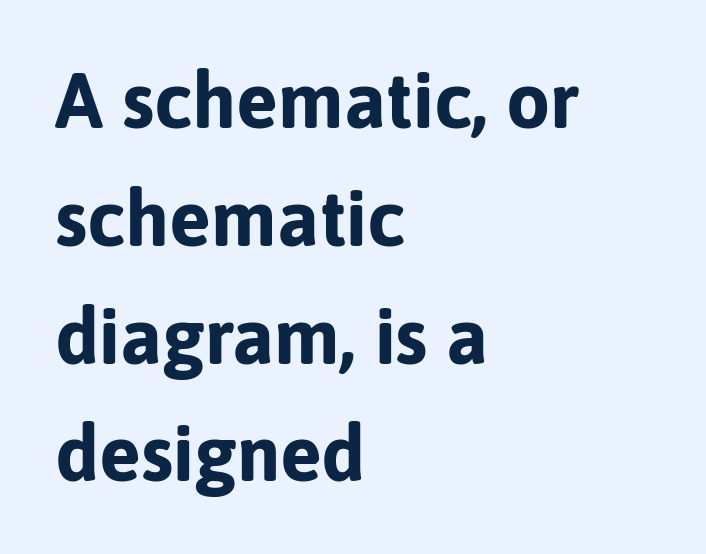
The image shows 78 px bold sans-serif type, upright; set left-aligned, normal line spacing (1.51x), normal letter spacing, not underlined; low stroke contrast and a medium x-height.
